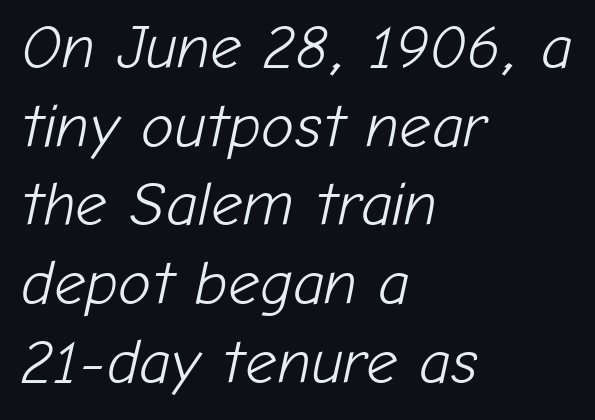
Q: Is the text bold? A: No.
Q: Is the text italic (slanted)? A: Yes, it leans right by about 12 degrees.
Q: Is the text underlined? A: No.
Q: How is the paragraph aligned? A: Left-aligned.
Q: Is the spacing between letters normal or unusually wide? A: Normal.
Q: Is the spacing between lines tight, normal or loose? A: Normal.
Q: Width (condensed, normal, or wide)? A: Normal.
Q: Stroke contrast? A: Low.
Q: x-height? A: Medium.
Q: Monospaced? A: No.
